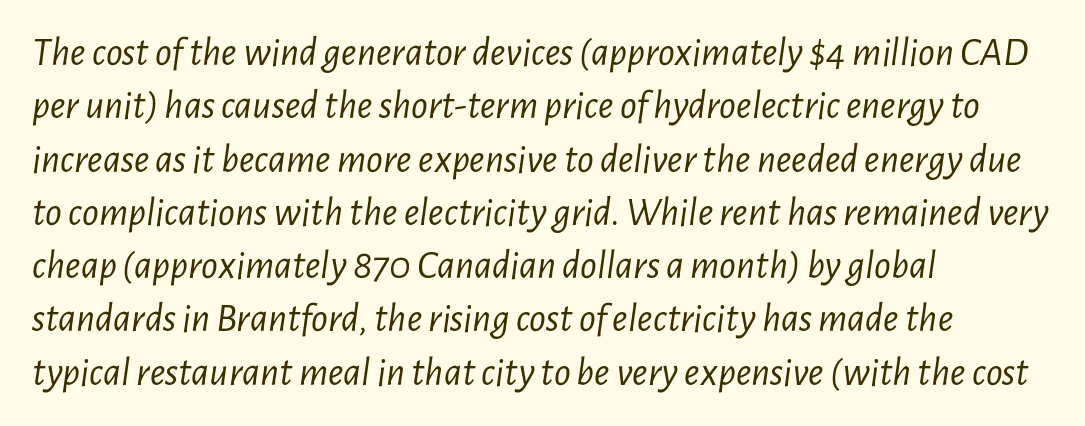
{"italic": "yes", "lean": "right", "slant_degrees": 7, "bold": "no", "weight": "light", "width": "condensed", "stroke_contrast": "low", "x_height": "medium", "monospaced": "no", "underline": "no", "align": "left", "line_spacing": "normal", "line_spacing_ratio": 1.3, "letter_spacing": "normal", "letter_spacing_em": 0.0, "glyph_px": 41}
